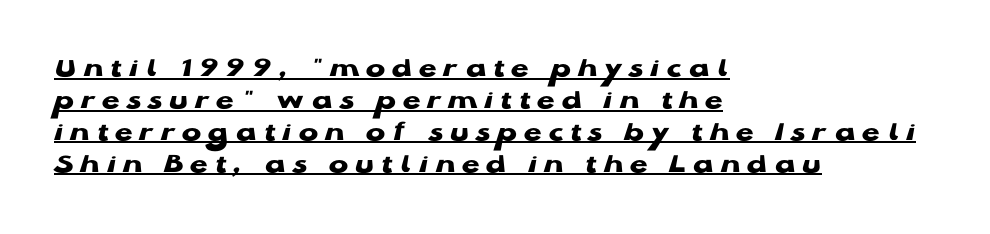
The image shows 29 px heavy, wide sans-serif type, upright; set left-aligned, tight line spacing (1.1x), unusually wide letter spacing (+0.24 em), underlined; low stroke contrast and a medium x-height.
